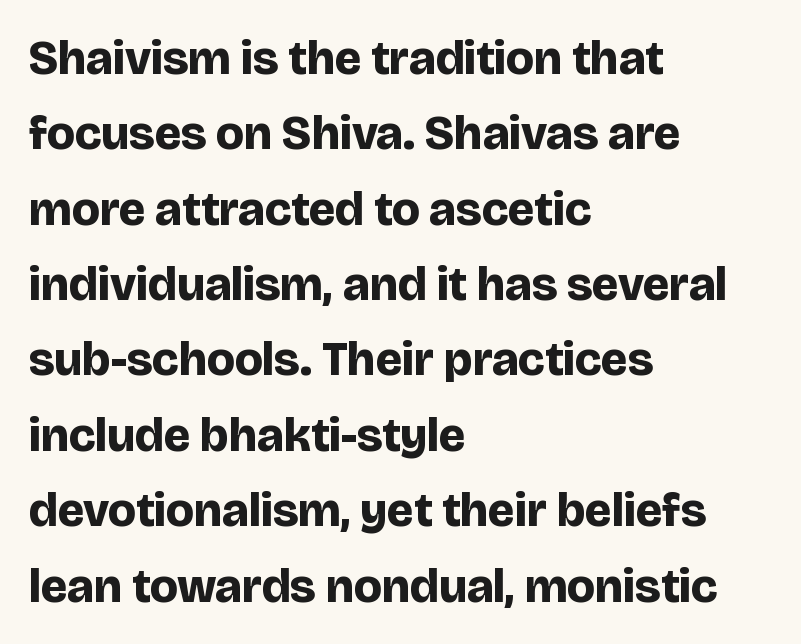
The image shows 48 px bold sans-serif type, upright; set left-aligned, normal line spacing (1.57x), normal letter spacing, not underlined; low stroke contrast and a large x-height.
